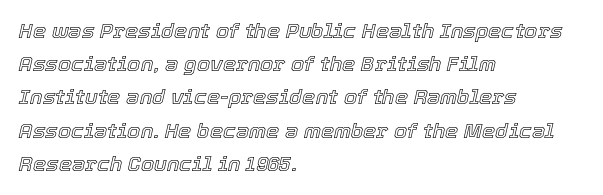
The image shows 21 px text type, italic (leaning right); set left-aligned, normal line spacing (1.58x), normal letter spacing, not underlined.
